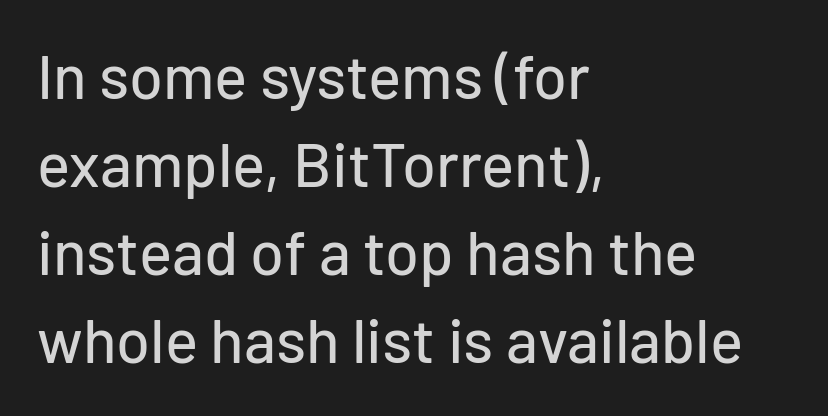
Q: Is the text italic (slanted)? A: No, it is upright.
Q: Is the typeface a serif or a sans-serif typeface? A: Sans-serif.
Q: Is the text underlined? A: No.
Q: How is the paragraph aligned? A: Left-aligned.
Q: Is the spacing between letters normal or unusually wide? A: Normal.
Q: Is the spacing between lines tight, normal or loose? A: Normal.
Q: Width (condensed, normal, or wide)? A: Normal.
Q: Stroke contrast? A: Low.
Q: x-height? A: Medium.
Q: Monospaced? A: No.
